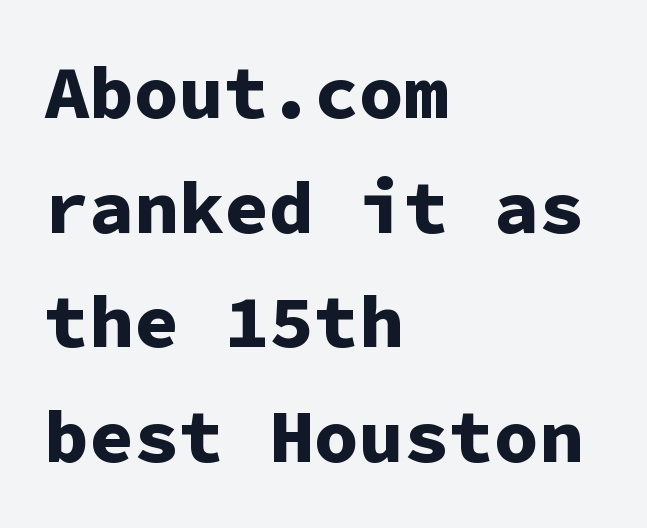
{"serif": "no", "italic": "no", "bold": "yes", "weight": "bold", "width": "normal", "stroke_contrast": "low", "x_height": "medium", "monospaced": "yes", "underline": "no", "align": "left", "line_spacing": "normal", "line_spacing_ratio": 1.53, "letter_spacing": "normal", "letter_spacing_em": 0.0, "glyph_px": 75}
